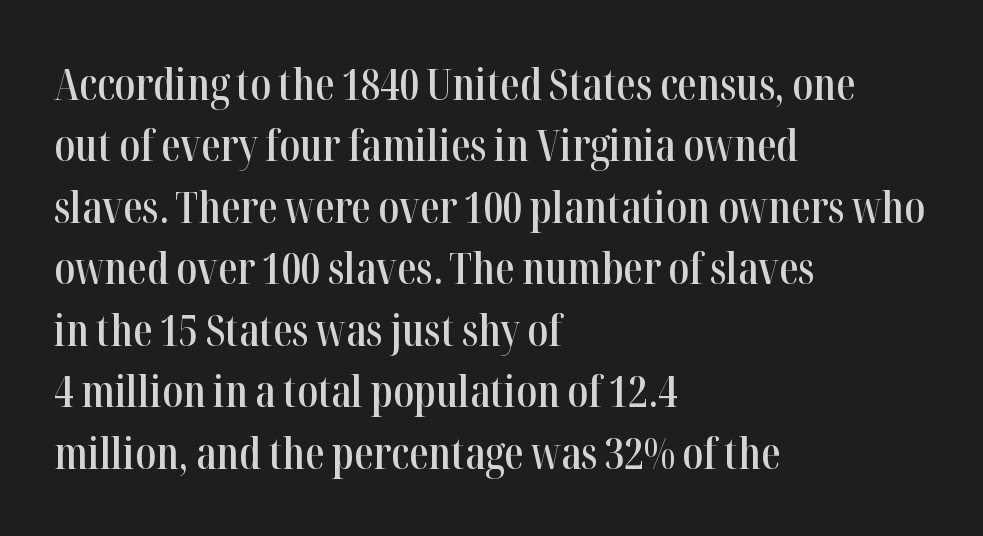
{"serif": "yes", "italic": "no", "bold": "semi", "weight": "semibold", "width": "condensed", "stroke_contrast": "high", "x_height": "medium", "monospaced": "no", "underline": "no", "align": "left", "line_spacing": "normal", "line_spacing_ratio": 1.43, "letter_spacing": "normal", "letter_spacing_em": 0.0, "glyph_px": 43}
